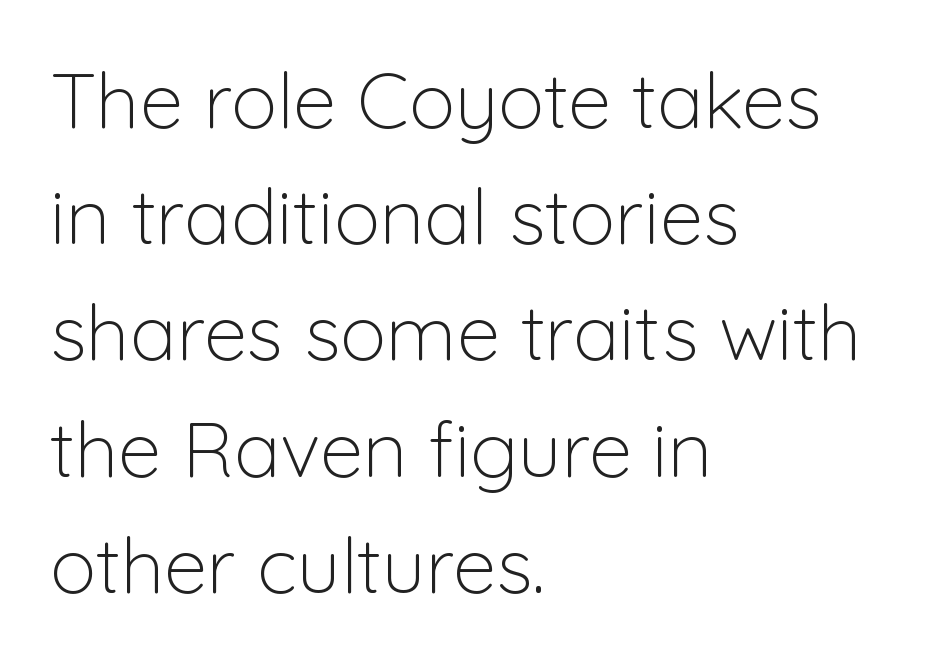
{"serif": "no", "italic": "no", "bold": "no", "weight": "light", "width": "normal", "stroke_contrast": "low", "x_height": "medium", "monospaced": "no", "underline": "no", "align": "left", "line_spacing": "normal", "line_spacing_ratio": 1.49, "letter_spacing": "normal", "letter_spacing_em": 0.0, "glyph_px": 78}
